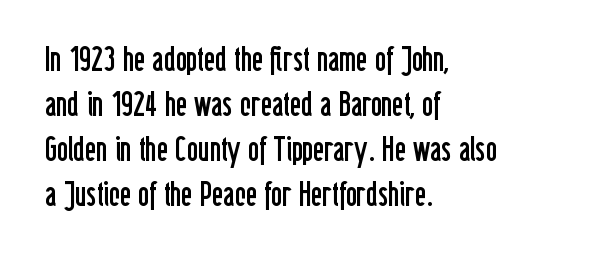
Q: Is the text bold? A: No.
Q: Is the text italic (slanted)? A: No, it is upright.
Q: Is the typeface a serif or a sans-serif typeface? A: Sans-serif.
Q: Is the text underlined? A: No.
Q: How is the paragraph aligned? A: Left-aligned.
Q: Is the spacing between letters normal or unusually wide? A: Normal.
Q: Is the spacing between lines tight, normal or loose? A: Normal.
Q: Width (condensed, normal, or wide)? A: Condensed.
Q: Stroke contrast? A: Low.
Q: x-height? A: Medium.
Q: Monospaced? A: No.
